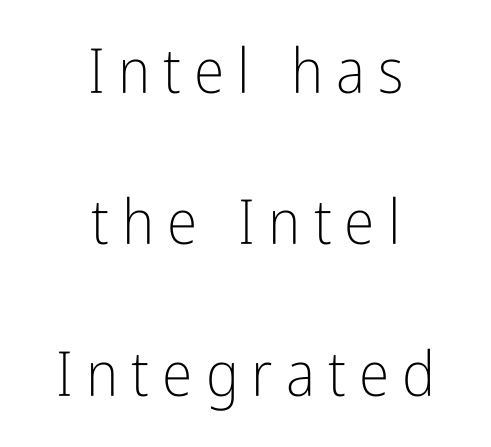
{"serif": "no", "italic": "no", "bold": "no", "weight": "light", "width": "condensed", "stroke_contrast": "low", "x_height": "medium", "monospaced": "no", "underline": "no", "align": "center", "line_spacing": "loose", "line_spacing_ratio": 2.44, "letter_spacing": "wide", "letter_spacing_em": 0.21, "glyph_px": 62}
